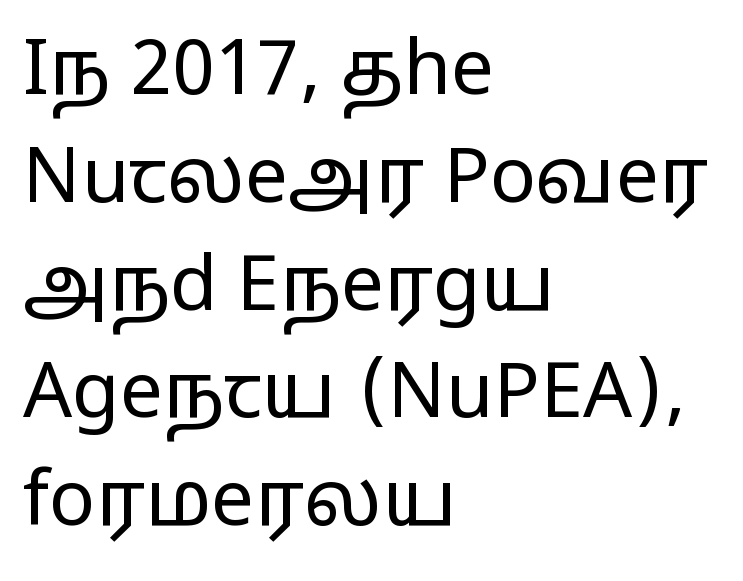
Q: Is the text bold? A: No.
Q: Is the text italic (slanted)? A: No, it is upright.
Q: Is the typeface a serif or a sans-serif typeface? A: Sans-serif.
Q: Is the text underlined? A: No.
Q: How is the paragraph aligned? A: Left-aligned.
Q: Is the spacing between letters normal or unusually wide? A: Normal.
Q: Is the spacing between lines tight, normal or loose? A: Normal.
Q: Width (condensed, normal, or wide)? A: Wide.
Q: Stroke contrast? A: Low.
Q: x-height? A: Medium.
Q: Monospaced? A: No.
